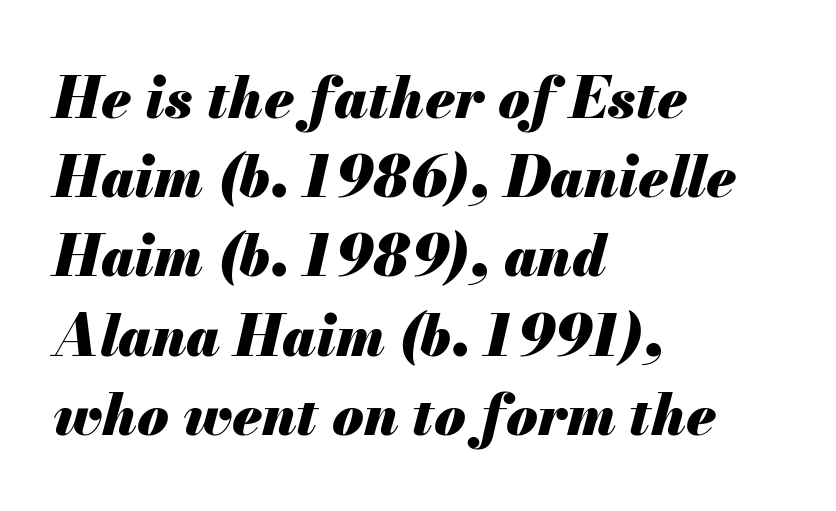
{"italic": "yes", "lean": "right", "slant_degrees": 13, "bold": "yes", "weight": "heavy", "width": "normal", "stroke_contrast": "medium", "x_height": "small", "monospaced": "no", "underline": "no", "align": "left", "line_spacing": "normal", "line_spacing_ratio": 1.39, "letter_spacing": "normal", "letter_spacing_em": 0.0, "glyph_px": 57}
